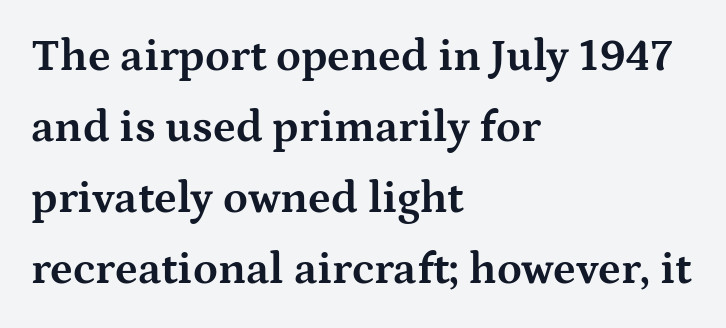
The image shows 45 px bold, wide serif type, upright; set left-aligned, normal line spacing (1.58x), normal letter spacing, not underlined; medium stroke contrast and a medium x-height.
